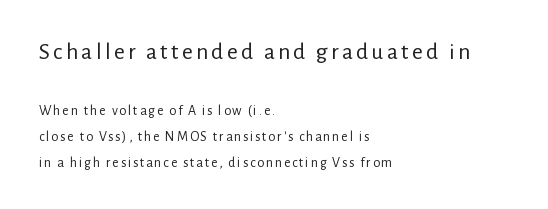
The image shows 24 px text type, upright; set left-aligned, line spacing 1.86x, not underlined; the first (top) block is 1.71x larger.
